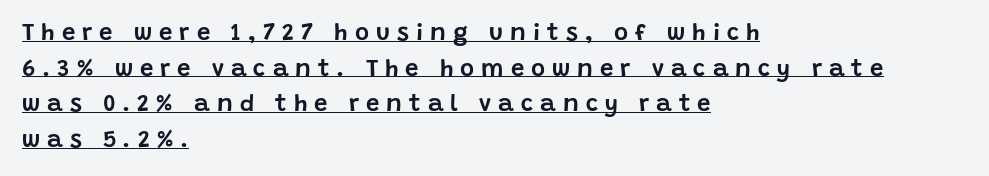
Q: Is the text italic (slanted)? A: No, it is upright.
Q: Is the text underlined? A: Yes.
Q: How is the paragraph aligned? A: Left-aligned.
Q: Is the spacing between letters normal or unusually wide? A: Unusually wide.
Q: Is the spacing between lines tight, normal or loose? A: Normal.
